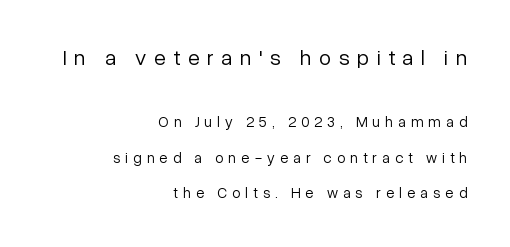
The image shows 22 px text type, upright; set right-aligned, loose line spacing (2.35x), unusually wide letter spacing (+0.34 em), not underlined; the first (top) block is 1.47x larger.
